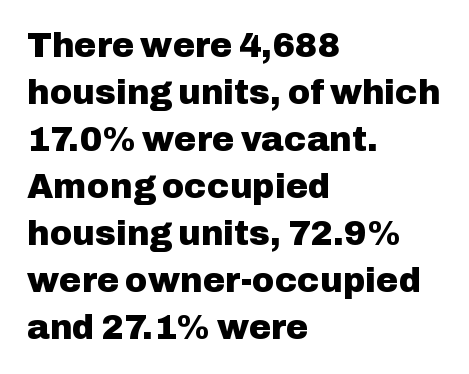
Q: Is the text bold? A: Yes.
Q: Is the text italic (slanted)? A: No, it is upright.
Q: Is the typeface a serif or a sans-serif typeface? A: Sans-serif.
Q: Is the text underlined? A: No.
Q: How is the paragraph aligned? A: Left-aligned.
Q: Is the spacing between letters normal or unusually wide? A: Normal.
Q: Is the spacing between lines tight, normal or loose? A: Normal.
Q: Width (condensed, normal, or wide)? A: Normal.
Q: Stroke contrast? A: Low.
Q: x-height? A: Medium.
Q: Monospaced? A: No.
